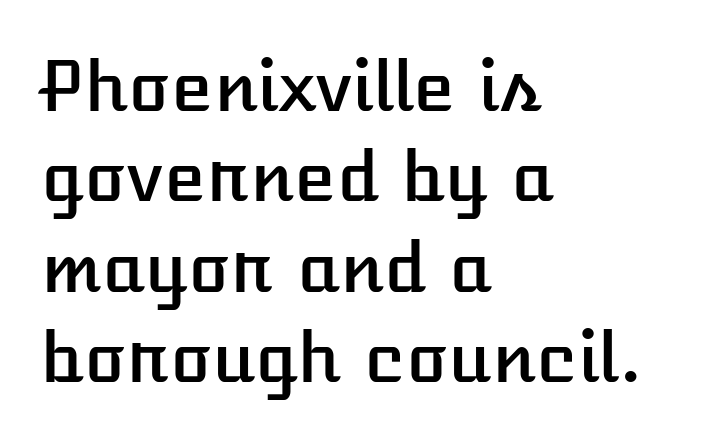
The image shows 69 px text type, upright; set left-aligned, normal line spacing (1.31x), normal letter spacing, not underlined; low stroke contrast and a medium x-height.
